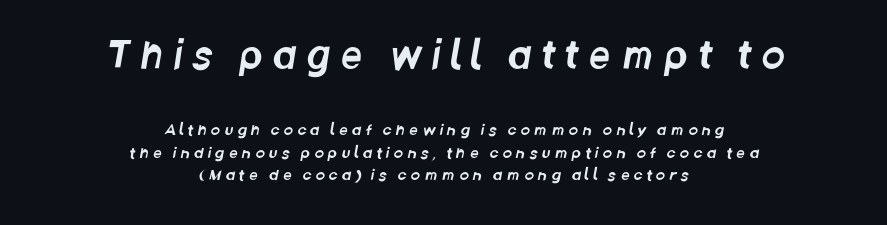
{"serif": "no", "width": "condensed", "stroke_contrast": "low", "x_height": "large", "monospaced": "no", "underline": "no", "align": "center", "line_spacing": "normal", "line_spacing_ratio": 1.48, "letter_spacing": "wide", "letter_spacing_em": 0.3, "larger_block": "first", "size_ratio": 2.47, "glyph_px": 37}
